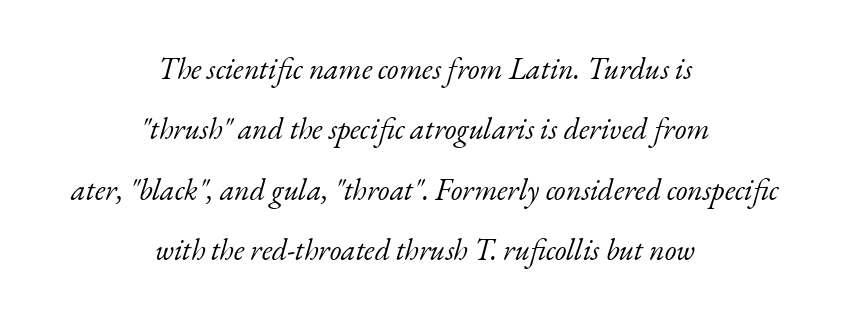
Q: Is the text bold? A: No.
Q: Is the text italic (slanted)? A: Yes, it leans right by about 17 degrees.
Q: Is the typeface a serif or a sans-serif typeface? A: Serif.
Q: Is the text underlined? A: No.
Q: How is the paragraph aligned? A: Centered.
Q: Is the spacing between letters normal or unusually wide? A: Normal.
Q: Is the spacing between lines tight, normal or loose? A: Loose.
Q: Width (condensed, normal, or wide)? A: Normal.
Q: Stroke contrast? A: Low.
Q: x-height? A: Small.
Q: Monospaced? A: No.
